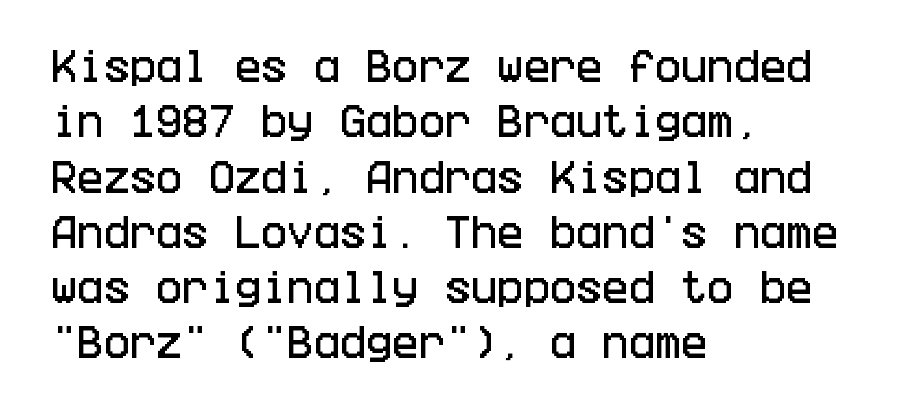
Q: Is the text italic (slanted)? A: No, it is upright.
Q: Is the typeface a serif or a sans-serif typeface? A: Sans-serif.
Q: Is the text underlined? A: No.
Q: How is the paragraph aligned? A: Left-aligned.
Q: Is the spacing between letters normal or unusually wide? A: Normal.
Q: Is the spacing between lines tight, normal or loose? A: Normal.
Q: Width (condensed, normal, or wide)? A: Condensed.
Q: Stroke contrast? A: Low.
Q: x-height? A: Large.
